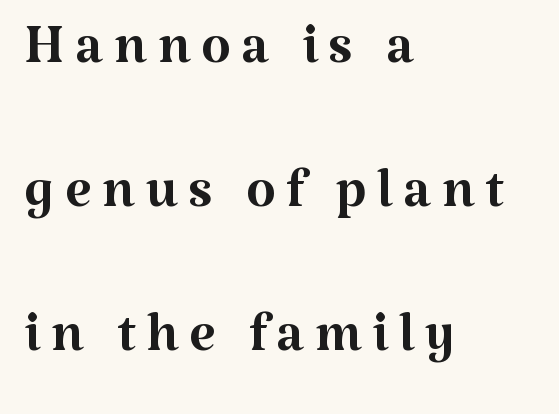
The image shows 77 px regular-weight serif type, upright; set left-aligned, line spacing 1.87x, not underlined; medium stroke contrast and a medium x-height.
